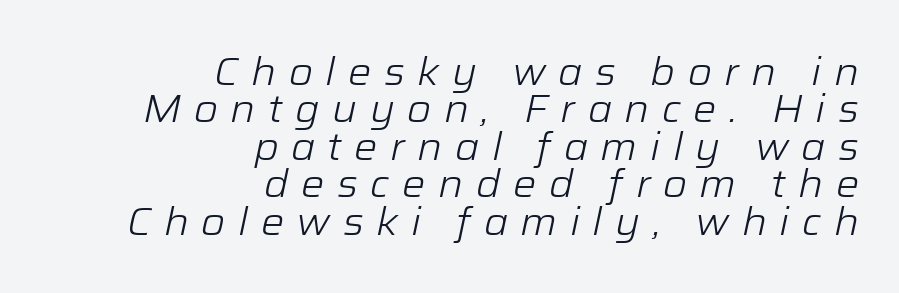
{"italic": "yes", "lean": "right", "slant_degrees": 12, "bold": "no", "weight": "light", "width": "normal", "stroke_contrast": "low", "x_height": "medium", "monospaced": "no", "underline": "no", "align": "right", "line_spacing": "tight", "line_spacing_ratio": 0.96, "letter_spacing": "wide", "letter_spacing_em": 0.32, "glyph_px": 39}
